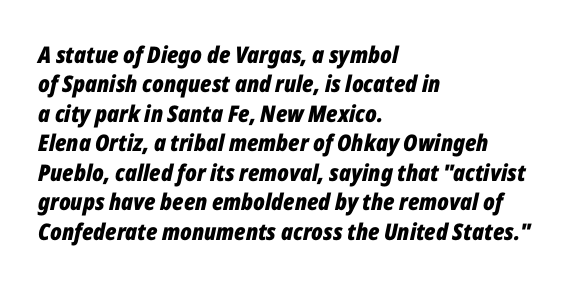
{"italic": "yes", "lean": "right", "slant_degrees": 12, "bold": "yes", "underline": "no", "align": "left", "line_spacing": "normal", "line_spacing_ratio": 1.28, "letter_spacing": "normal", "letter_spacing_em": 0.0, "glyph_px": 23}
